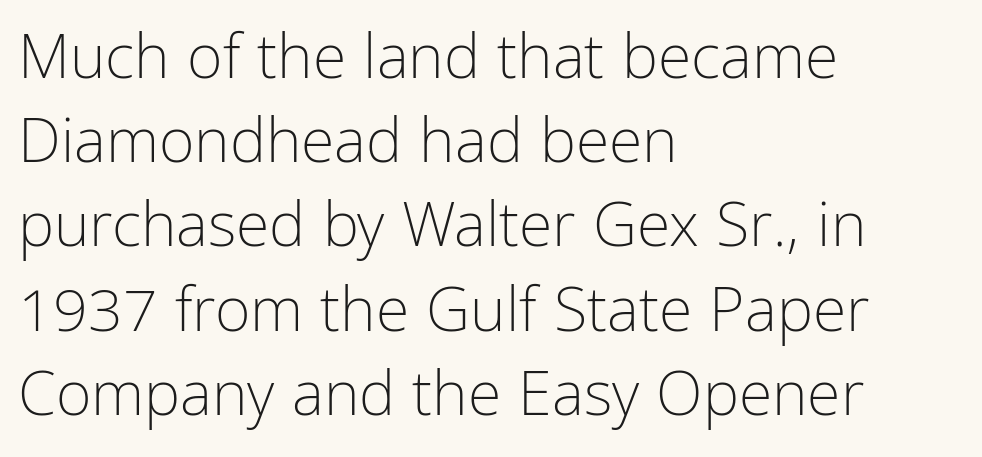
{"serif": "no", "italic": "no", "bold": "no", "weight": "light", "width": "condensed", "stroke_contrast": "low", "x_height": "medium", "monospaced": "no", "underline": "no", "align": "left", "line_spacing": "normal", "line_spacing_ratio": 1.38, "letter_spacing": "normal", "letter_spacing_em": 0.0, "glyph_px": 61}
